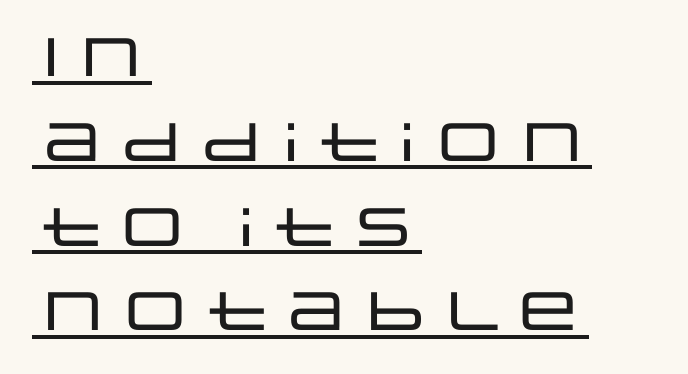
{"serif": "no", "italic": "no", "width": "wide", "stroke_contrast": "low", "x_height": "large", "monospaced": "no", "underline": "yes", "align": "left", "line_spacing": "normal", "line_spacing_ratio": 1.57, "letter_spacing": "normal", "letter_spacing_em": 0.0, "glyph_px": 54}
